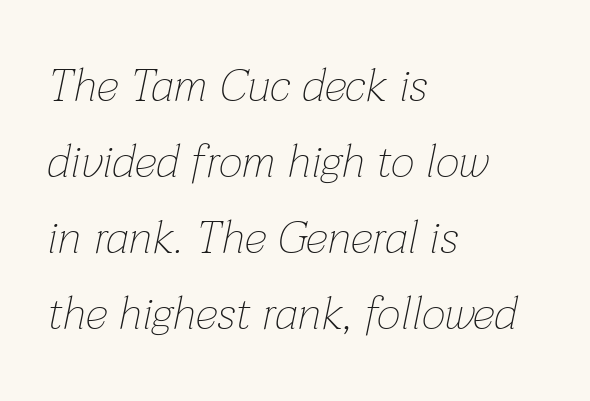
The image shows 46 px thin type, italic (leaning right); set left-aligned, normal line spacing (1.65x), normal letter spacing, not underlined; low stroke contrast and a medium x-height.
